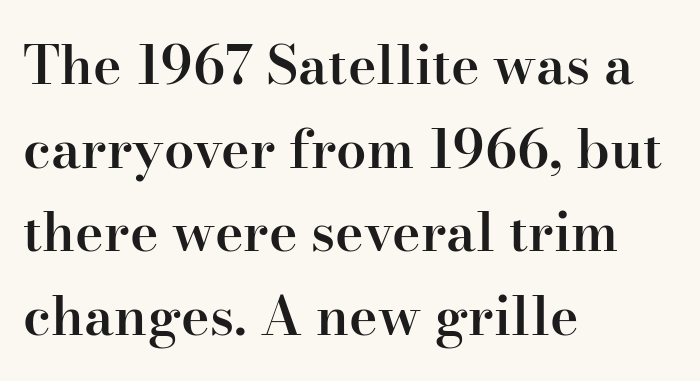
The image shows 54 px semibold serif type, upright; set left-aligned, normal line spacing (1.55x), normal letter spacing, not underlined; high stroke contrast and a small x-height.
